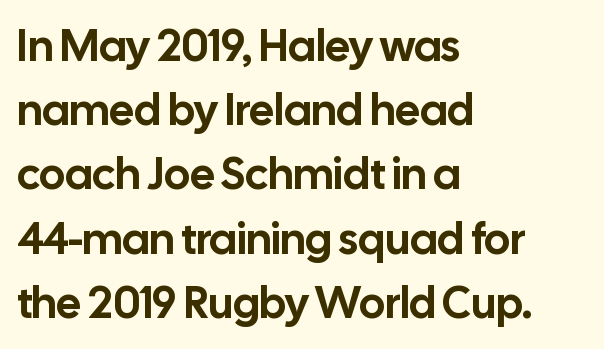
The image shows 44 px sans-serif type, upright; set left-aligned, normal line spacing (1.46x), normal letter spacing, not underlined; low stroke contrast and a medium x-height.
